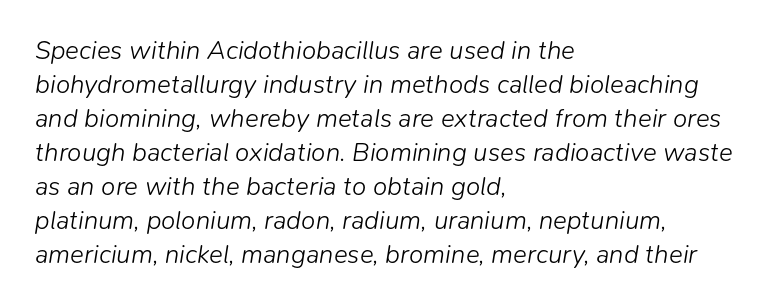
Designer's note — italics engaged. The letters look calm and open, with moderate or lighter stems. Where is the straight margin? On the left. The type is set solid horizontally, with unmodified tracking.
